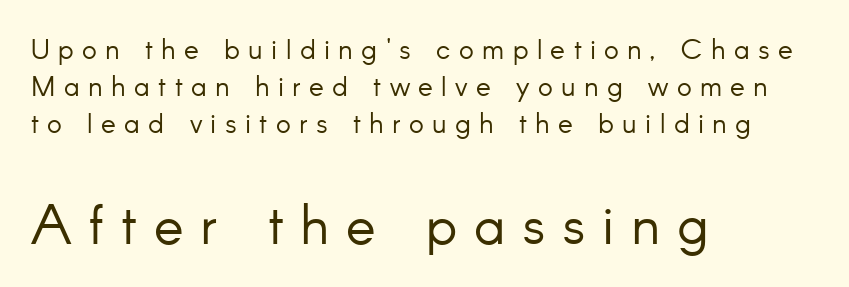
Q: Is the text bold? A: No.
Q: Is the text italic (slanted)? A: No, it is upright.
Q: Is the typeface a serif or a sans-serif typeface? A: Sans-serif.
Q: Is the text underlined? A: No.
Q: How is the paragraph aligned? A: Left-aligned.
Q: Is the spacing between letters normal or unusually wide? A: Unusually wide.
Q: Is the spacing between lines tight, normal or loose? A: Normal.
Q: Which block of text is set in a larger size, the first (top) or the second (bottom)? A: The second (bottom) one.
Q: Width (condensed, normal, or wide)? A: Normal.
Q: Stroke contrast? A: Low.
Q: x-height? A: Small.
Q: Monospaced? A: No.
